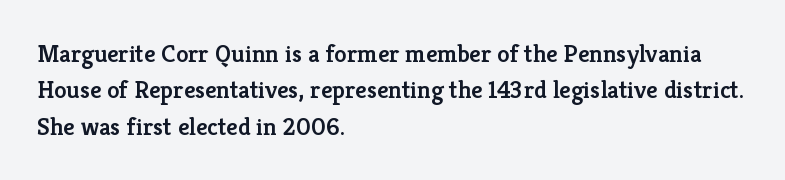
{"italic": "no", "bold": "semi", "underline": "no", "align": "left", "line_spacing": "normal", "line_spacing_ratio": 1.46, "letter_spacing": "normal", "letter_spacing_em": 0.0, "glyph_px": 25}
